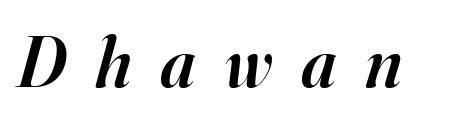
{"serif": "yes", "italic": "yes", "lean": "right", "slant_degrees": 16, "bold": "semi", "weight": "semibold", "width": "normal", "stroke_contrast": "high", "x_height": "small", "monospaced": "no", "underline": "no", "letter_spacing": "wide", "letter_spacing_em": 0.4, "glyph_px": 72}
